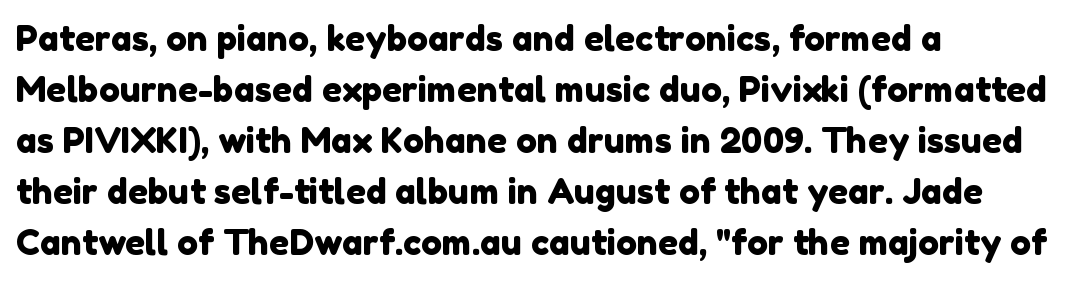
The image shows 35 px sans-serif type; set left-aligned, normal line spacing (1.46x), normal letter spacing, not underlined; low stroke contrast and a medium x-height.
